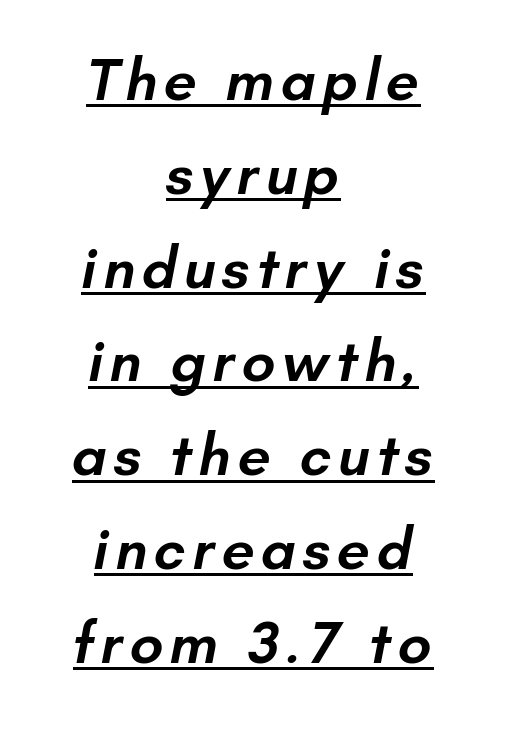
{"serif": "no", "bold": "semi", "weight": "semibold", "width": "normal", "stroke_contrast": "low", "x_height": "small", "monospaced": "no", "underline": "yes", "align": "center", "line_spacing": "normal", "line_spacing_ratio": 1.59, "glyph_px": 59}
